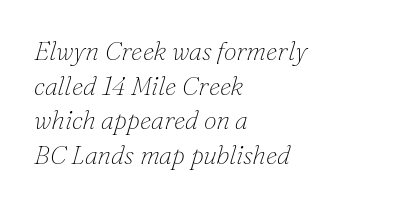
{"italic": "yes", "lean": "right", "slant_degrees": 16, "bold": "no", "underline": "no", "align": "left", "line_spacing": "normal", "line_spacing_ratio": 1.33, "letter_spacing": "normal", "letter_spacing_em": 0.0, "glyph_px": 26}
